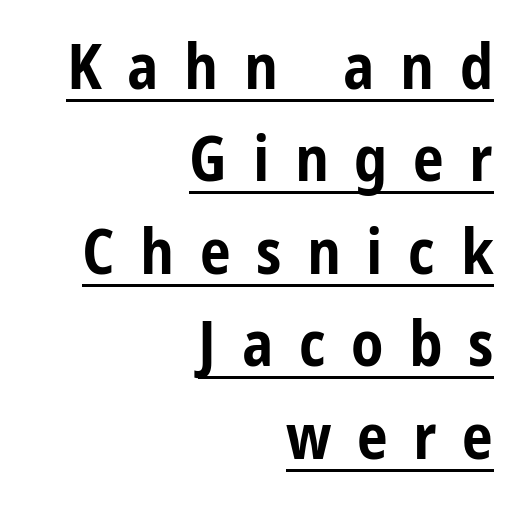
The image shows 62 px bold, condensed sans-serif type, upright; set right-aligned, normal line spacing (1.49x), unusually wide letter spacing (+0.41 em), underlined; low stroke contrast and a medium x-height.
